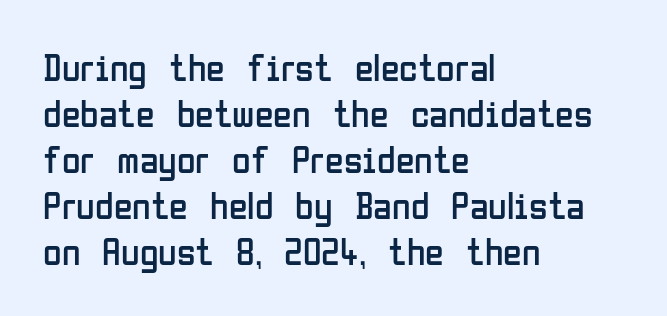
In CSS terms this would be text-align: left. Honestly, the letter spacing is just normal — you wouldn't notice it. A quiet, ordinary-to-light weight characterises the typeface. No feet cap the strokes, marking this as sans-serif type. A bare baseline throughout the passage. These lines are rendered in a variable-pitch font.
